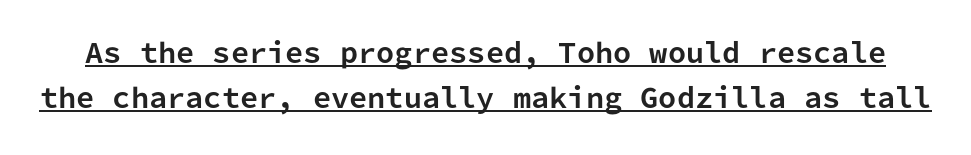
The rendering keeps characters at their native spacing. Each line of the rendering has a horizontal stroke beneath the glyphs. Its strokes are broad and dark, the hallmark of bold type. Do the letters lean? They stand straight.
